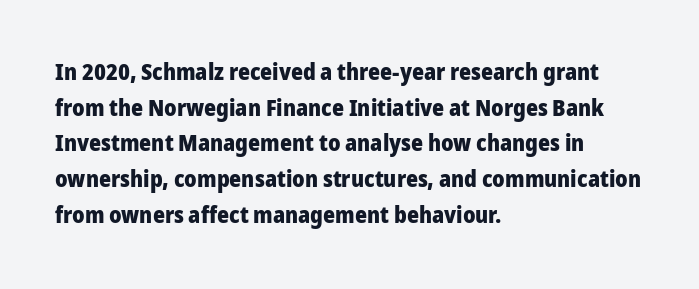
The image shows 23 px bold type, upright; set left-aligned, normal line spacing (1.55x), normal letter spacing, not underlined.
